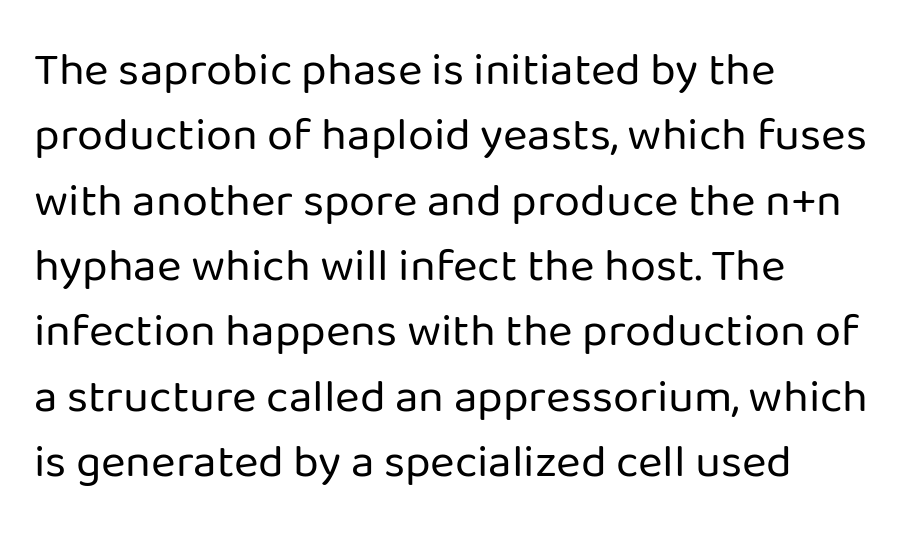
The image shows 47 px regular-weight sans-serif type, upright; set left-aligned, normal line spacing (1.39x), normal letter spacing, not underlined; low stroke contrast and a medium x-height.
